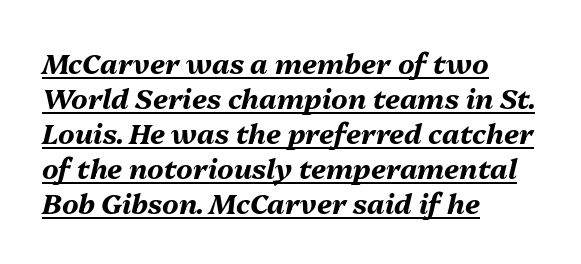
{"italic": "yes", "lean": "right", "slant_degrees": 13, "bold": "yes", "weight": "bold", "width": "normal", "stroke_contrast": "medium", "x_height": "medium", "monospaced": "no", "underline": "yes", "align": "left", "line_spacing": "normal", "line_spacing_ratio": 1.25, "letter_spacing": "normal", "letter_spacing_em": 0.0, "glyph_px": 28}
